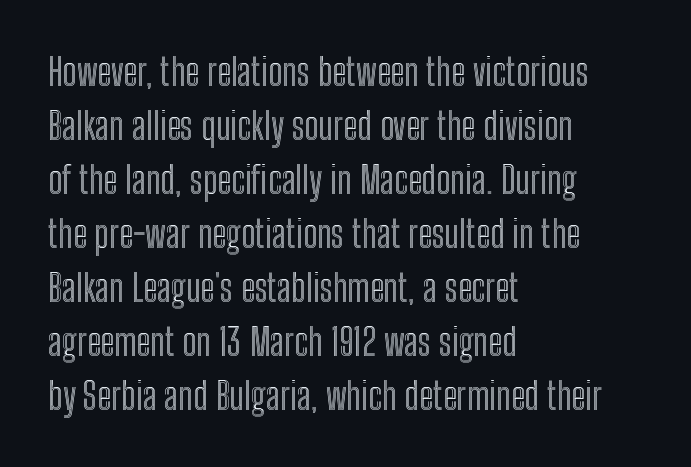
Note the varied advance widths — an 'i' is clearly narrower than an 'm'. Notice how descenders clear the ascenders below comfortably — that's standard leading. The gaps between neighbouring characters are ordinary and unremarkable. Descenders hang freely into open space. Every stem runs plumb, perpendicular to the baseline.
